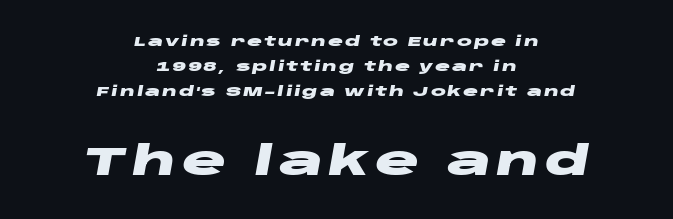
Q: Is the text bold? A: Yes.
Q: Is the text italic (slanted)? A: Yes, it leans right by about 10 degrees.
Q: Is the text underlined? A: No.
Q: How is the paragraph aligned? A: Centered.
Q: Which block of text is set in a larger size, the first (top) or the second (bottom)? A: The second (bottom) one.
Q: Width (condensed, normal, or wide)? A: Wide.
Q: Stroke contrast? A: Low.
Q: x-height? A: Large.
Q: Monospaced? A: No.
